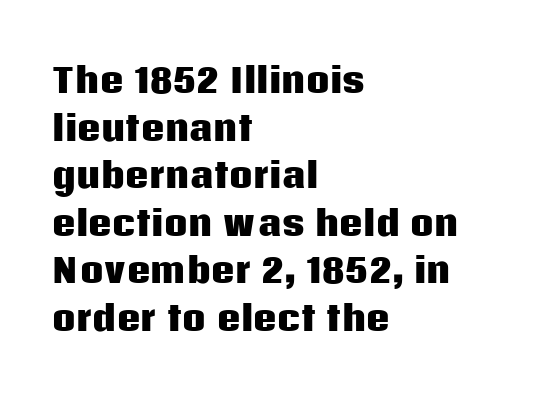
Q: Is the text bold? A: Yes.
Q: Is the text italic (slanted)? A: No, it is upright.
Q: Is the typeface a serif or a sans-serif typeface? A: Sans-serif.
Q: Is the text underlined? A: No.
Q: How is the paragraph aligned? A: Left-aligned.
Q: Is the spacing between letters normal or unusually wide? A: Normal.
Q: Is the spacing between lines tight, normal or loose? A: Normal.
Q: Width (condensed, normal, or wide)? A: Normal.
Q: Stroke contrast? A: Low.
Q: x-height? A: Large.
Q: Monospaced? A: No.
